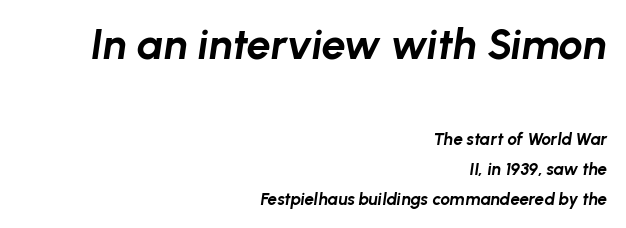
Typographic density is high because the face is bold. This sample is right-justified, so line beginnings fall wherever the words allow. The typography opts for an oblique posture over an upright one. Spacing verdict: proportional, widths tailored to each character. Scale decreases going downward across the two blocks.
